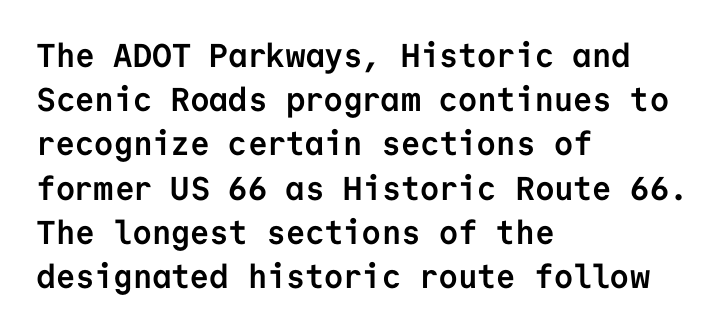
{"serif": "no", "italic": "no", "bold": "yes", "weight": "semibold", "width": "normal", "stroke_contrast": "low", "x_height": "medium", "monospaced": "yes", "underline": "no", "align": "left", "line_spacing": "normal", "line_spacing_ratio": 1.34, "letter_spacing": "normal", "letter_spacing_em": 0.0, "glyph_px": 33}
